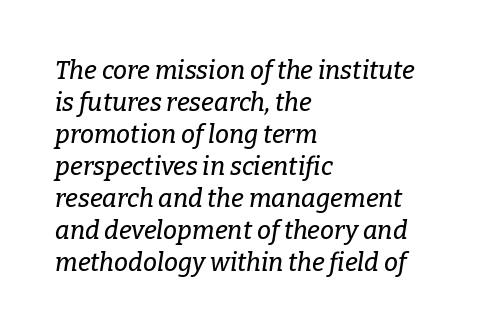
The image shows 25 px text type, italic (leaning right); set left-aligned, normal line spacing (1.28x), normal letter spacing, not underlined.
